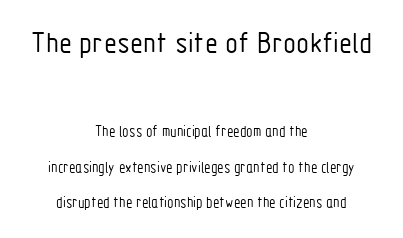
Q: Is the text bold? A: No.
Q: Is the text italic (slanted)? A: No, it is upright.
Q: Is the typeface a serif or a sans-serif typeface? A: Sans-serif.
Q: Is the text underlined? A: No.
Q: How is the paragraph aligned? A: Centered.
Q: Is the spacing between letters normal or unusually wide? A: Normal.
Q: Is the spacing between lines tight, normal or loose? A: Loose.
Q: Which block of text is set in a larger size, the first (top) or the second (bottom)? A: The first (top) one.
Q: Width (condensed, normal, or wide)? A: Condensed.
Q: Stroke contrast? A: Low.
Q: x-height? A: Medium.
Q: Monospaced? A: No.
